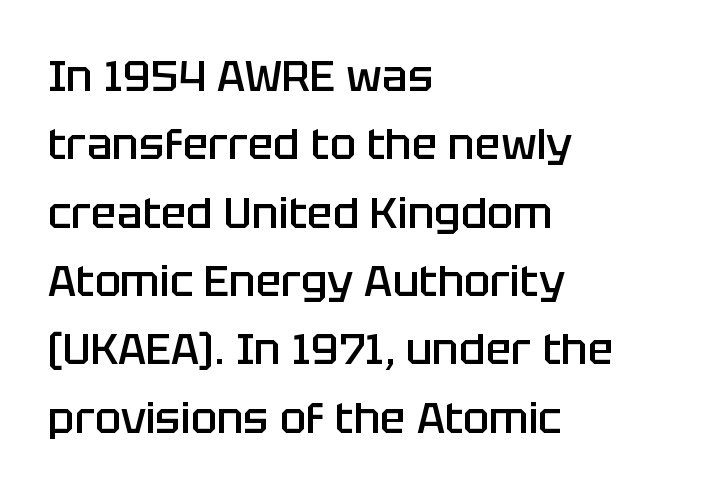
If you drew a line through each stem, it would be perfectly vertical. Compared with an ordinary text face, these strokes are moderately heavier — a semibold. Does extra space separate the letters? No, they use regular spacing. The font family rendered here belongs to the sans-serif group. Line starts are locked; line ends wander.
